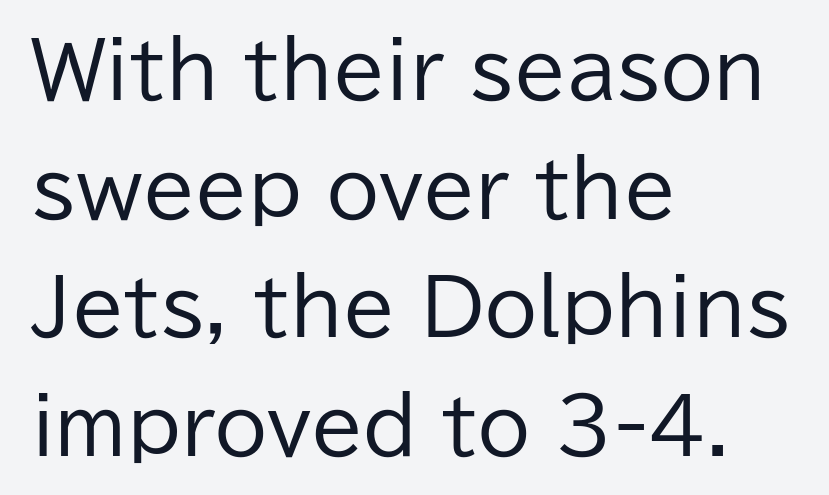
{"serif": "no", "italic": "no", "bold": "no", "weight": "regular", "width": "normal", "stroke_contrast": "low", "x_height": "medium", "monospaced": "no", "underline": "no", "align": "left", "line_spacing": "normal", "line_spacing_ratio": 1.56, "letter_spacing": "normal", "letter_spacing_em": 0.0, "glyph_px": 76}
